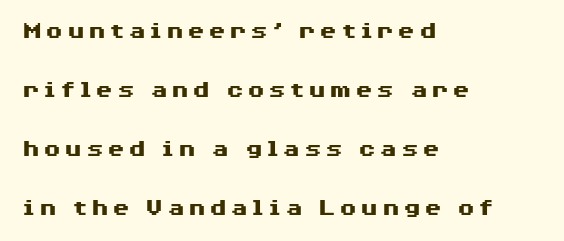
Q: Is the text bold? A: Yes.
Q: Is the text italic (slanted)? A: No, it is upright.
Q: Is the text underlined? A: No.
Q: How is the paragraph aligned? A: Left-aligned.
Q: Is the spacing between lines tight, normal or loose? A: Loose.
